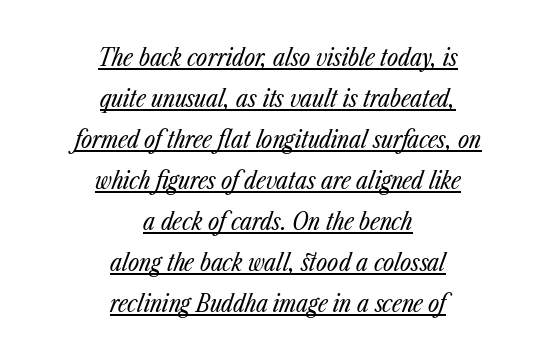
{"italic": "yes", "lean": "right", "slant_degrees": 23, "bold": "no", "underline": "yes", "align": "center", "line_spacing_ratio": 1.71, "letter_spacing": "normal", "letter_spacing_em": 0.0, "glyph_px": 24}
